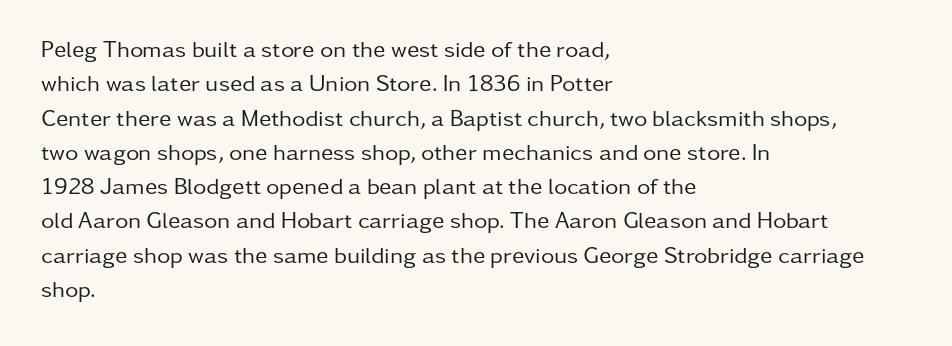
{"italic": "no", "bold": "no", "underline": "no", "align": "left", "line_spacing": "normal", "line_spacing_ratio": 1.49, "letter_spacing": "normal", "letter_spacing_em": 0.0, "glyph_px": 23}
